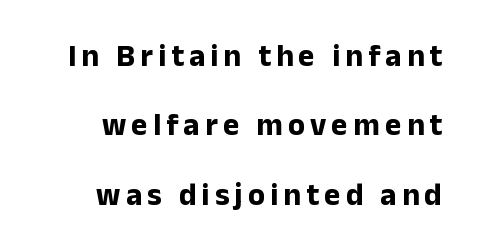
Q: Is the text bold? A: Yes.
Q: Is the text italic (slanted)? A: No, it is upright.
Q: Is the typeface a serif or a sans-serif typeface? A: Sans-serif.
Q: Is the text underlined? A: No.
Q: Is the spacing between lines tight, normal or loose? A: Loose.
Q: Width (condensed, normal, or wide)? A: Normal.
Q: Stroke contrast? A: Low.
Q: x-height? A: Medium.
Q: Monospaced? A: No.
